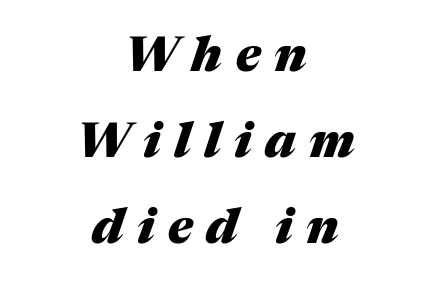
{"italic": "yes", "lean": "right", "slant_degrees": 17, "bold": "yes", "weight": "heavy", "width": "normal", "stroke_contrast": "medium", "x_height": "medium", "monospaced": "no", "underline": "no", "align": "center", "line_spacing_ratio": 1.76, "letter_spacing": "wide", "letter_spacing_em": 0.27, "glyph_px": 49}
